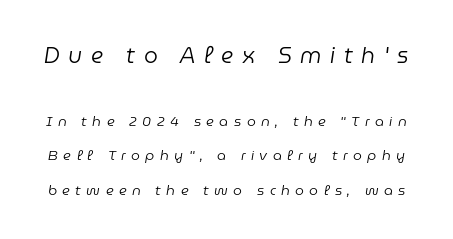
The image shows 22 px text type, italic (leaning right); set loose line spacing (2.46x), unusually wide letter spacing (+0.39 em), not underlined; the first (top) block is 1.57x larger.
